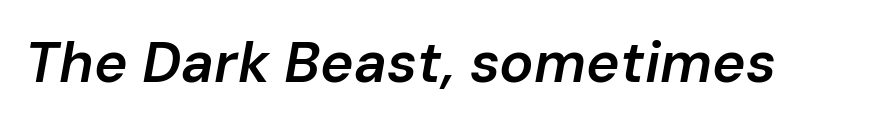
The letters are semibold — heavier than regular but short of a full bold. Nothing unusual about the tracking: characters are spaced as the font intends. The letters advance in unequal steps, a hallmark of proportional type. Descenders hang freely into open space.
